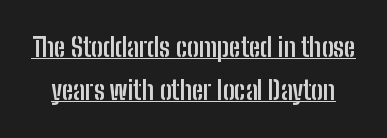
The image shows 26 px bold type, upright; set normal line spacing (1.67x), normal letter spacing, underlined.
